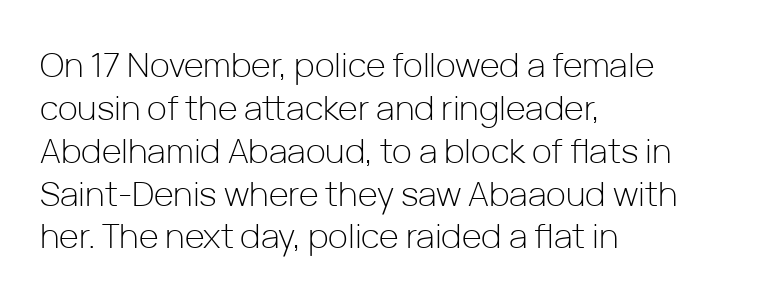
{"serif": "no", "italic": "no", "bold": "no", "weight": "light", "width": "normal", "stroke_contrast": "low", "x_height": "medium", "monospaced": "no", "underline": "no", "align": "left", "line_spacing": "normal", "line_spacing_ratio": 1.26, "letter_spacing": "normal", "letter_spacing_em": 0.0, "glyph_px": 34}
